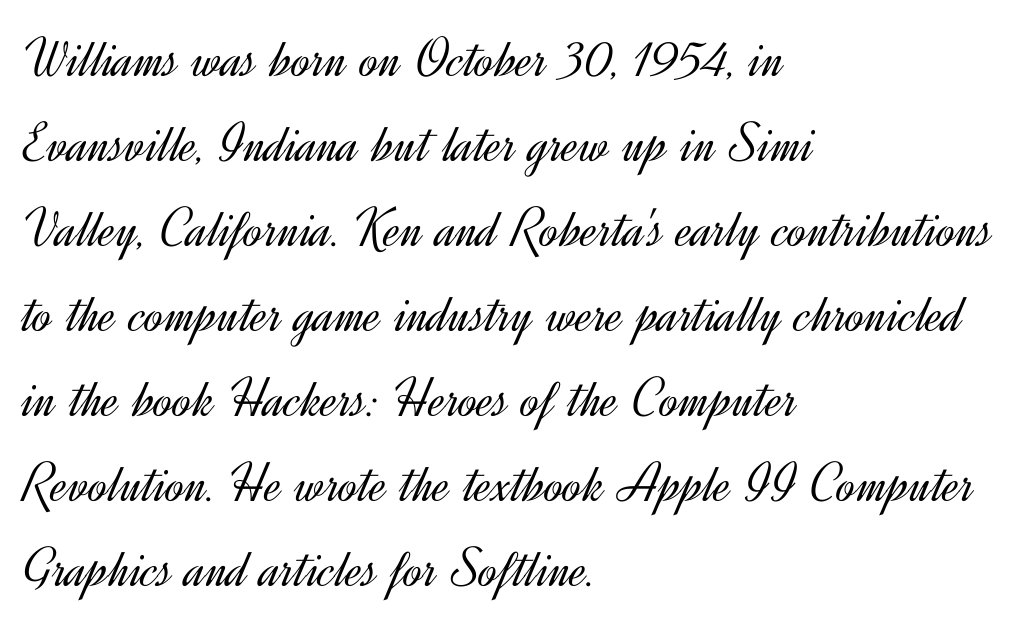
Casual observation: everything's shoved over to the left. Heft: none added — not bold. Is there much room between lines? A standard amount, neither cramped nor airy. Is the letter spacing exaggerated? No — it looks like the ordinary default. You could not count columns in this text — the font is proportionally spaced.
